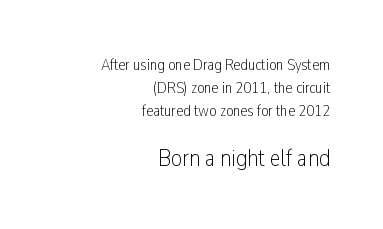
The lines in this sample share a right terminus and differ only in where they begin. These lines were composed using upright roman letters. A bare baseline throughout the passage. The letters in the lower block stand taller than those in the block above. Words appear dense and cohesive because spacing is normal.
